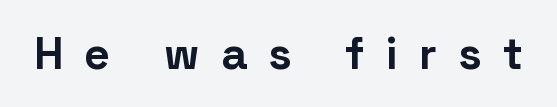
The letters stand straight up with perfectly vertical stems. The letters are bold, with thick, heavy strokes. Grotesque or geometric, the face here clearly has no serifs. Between one letter and the next there's a generous, obvious gap.
